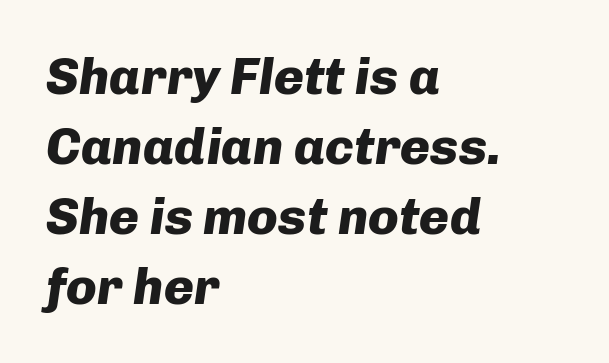
The typesetting leans heavy: a genuine bold. Rendered with sloped, italic letterforms. The line-height multiplier appears to be the usual default. Think of a printed novel: that variable character pitch is what you see here. The area under the type is left untouched.
